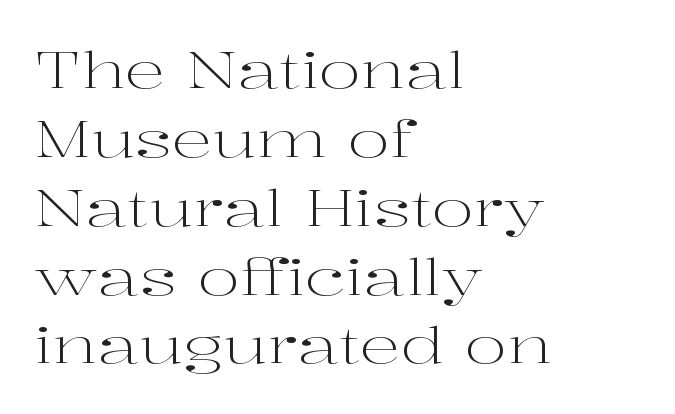
{"serif": "yes", "italic": "no", "bold": "no", "weight": "light", "width": "wide", "stroke_contrast": "high", "x_height": "medium", "monospaced": "no", "underline": "no", "align": "left", "line_spacing": "normal", "line_spacing_ratio": 1.35, "letter_spacing": "normal", "letter_spacing_em": 0.0, "glyph_px": 51}
